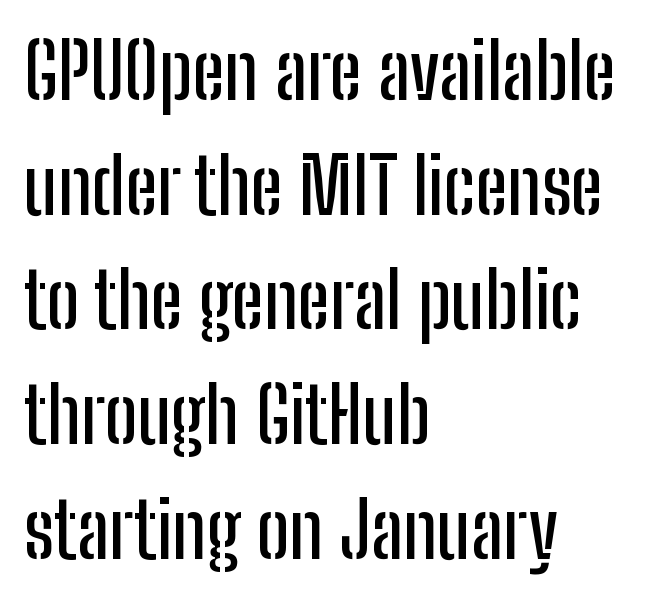
Q: Is the text italic (slanted)? A: No, it is upright.
Q: Is the typeface a serif or a sans-serif typeface? A: Sans-serif.
Q: Is the text underlined? A: No.
Q: How is the paragraph aligned? A: Left-aligned.
Q: Is the spacing between letters normal or unusually wide? A: Normal.
Q: Is the spacing between lines tight, normal or loose? A: Normal.
Q: Width (condensed, normal, or wide)? A: Condensed.
Q: Stroke contrast? A: Low.
Q: x-height? A: Medium.
Q: Monospaced? A: No.
